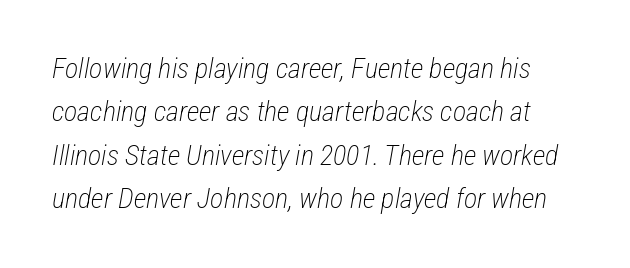
The image shows 28 px light, condensed type, italic (leaning right); set normal line spacing (1.55x), normal letter spacing, not underlined; low stroke contrast and a medium x-height.
